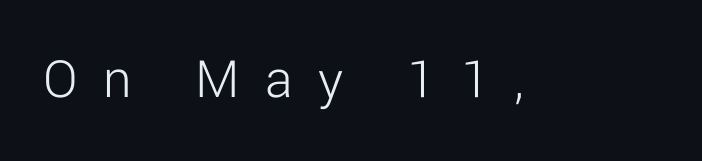
{"serif": "no", "italic": "no", "bold": "no", "weight": "light", "width": "normal", "stroke_contrast": "low", "x_height": "medium", "monospaced": "no", "underline": "no", "letter_spacing": "wide", "letter_spacing_em": 0.44, "glyph_px": 57}
